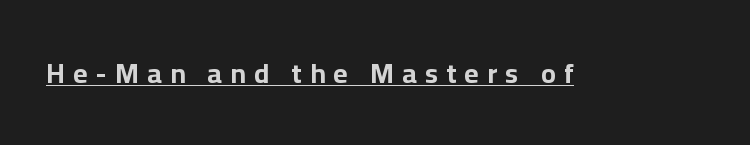
{"serif": "no", "italic": "no", "bold": "yes", "weight": "bold", "width": "normal", "stroke_contrast": "low", "x_height": "medium", "monospaced": "no", "underline": "yes", "letter_spacing": "wide", "letter_spacing_em": 0.29, "glyph_px": 28}
